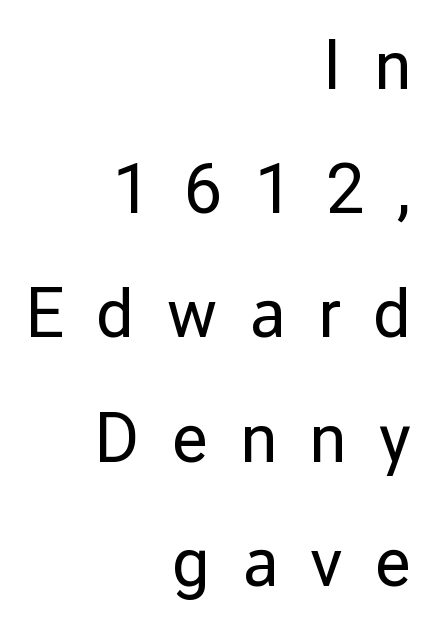
Layout note: lines flush right. Type style note: lacks serifs. Do the characters align in a grid? No, the font is proportional. The passage shown is not underscored anywhere. Caption: expanded tracking, letters set apart.
